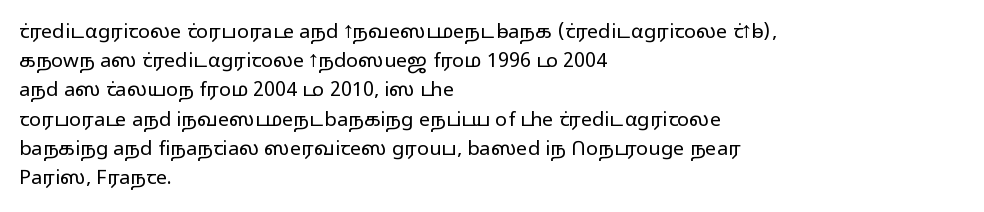
Q: Is the text bold? A: No.
Q: Is the text italic (slanted)? A: No, it is upright.
Q: Is the text underlined? A: No.
Q: How is the paragraph aligned? A: Left-aligned.
Q: Is the spacing between letters normal or unusually wide? A: Normal.
Q: Is the spacing between lines tight, normal or loose? A: Normal.
